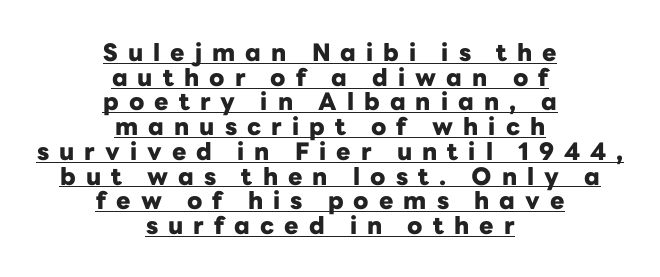
Q: Is the text bold? A: Yes.
Q: Is the text italic (slanted)? A: No, it is upright.
Q: Is the text underlined? A: Yes.
Q: How is the paragraph aligned? A: Centered.
Q: Is the spacing between letters normal or unusually wide? A: Unusually wide.
Q: Is the spacing between lines tight, normal or loose? A: Tight.
